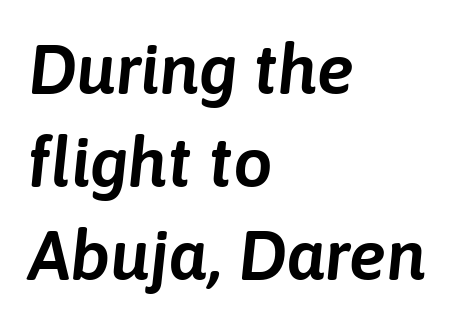
The image shows 70 px text type, italic (leaning right); set left-aligned, normal line spacing (1.33x), normal letter spacing, not underlined; low stroke contrast and a medium x-height.
